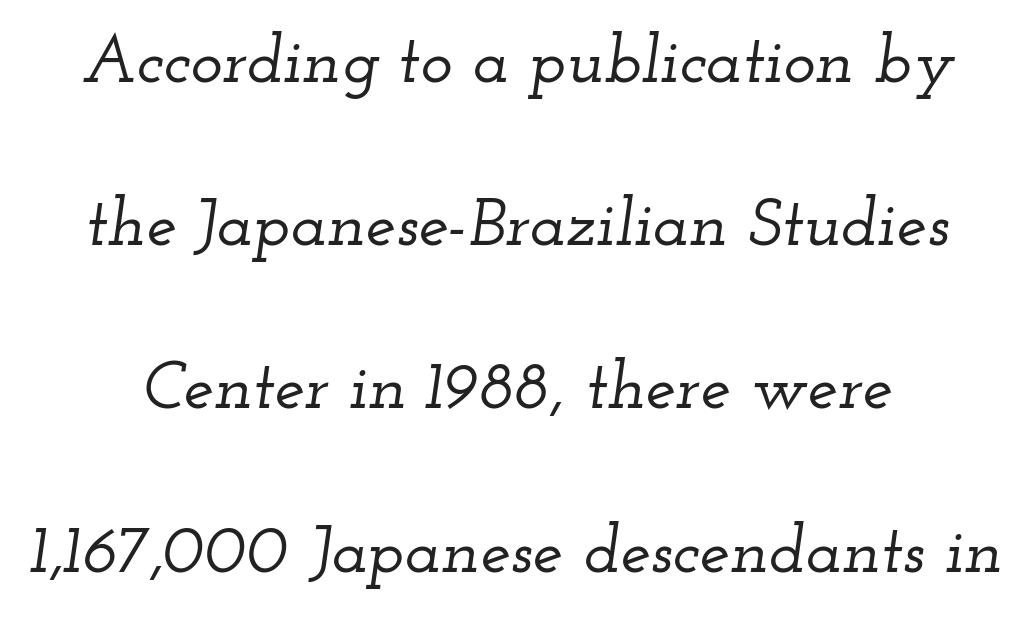
{"serif": "yes", "italic": "yes", "lean": "right", "slant_degrees": 12, "width": "wide", "stroke_contrast": "low", "x_height": "small", "monospaced": "no", "underline": "no", "align": "center", "line_spacing": "loose", "line_spacing_ratio": 2.4, "letter_spacing": "normal", "letter_spacing_em": 0.0, "glyph_px": 68}
